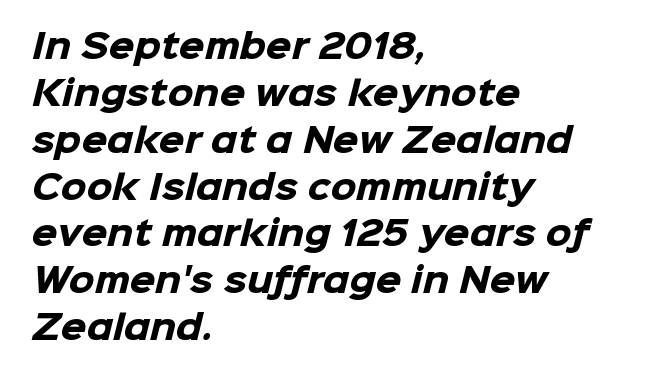
{"serif": "no", "bold": "yes", "weight": "heavy", "width": "normal", "stroke_contrast": "low", "x_height": "medium", "monospaced": "no", "underline": "no", "align": "left", "line_spacing": "normal", "line_spacing_ratio": 1.42, "letter_spacing": "normal", "letter_spacing_em": 0.0, "glyph_px": 33}
